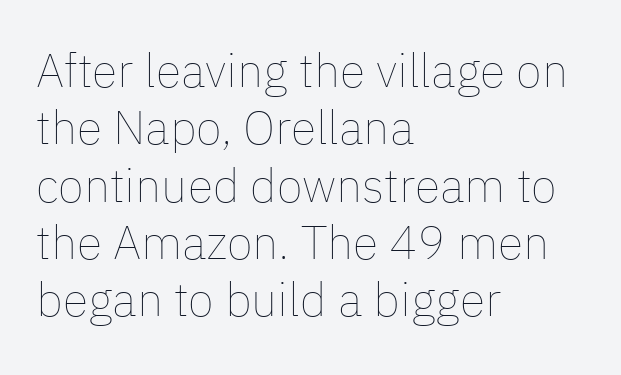
The lettering stays uniformly vertical, giving the passage a roman look. The strokes are not fattened; the text isn't bold. Bare-footed words on every line. Here the designer chose a conventional face with non-uniform glyph widths.
